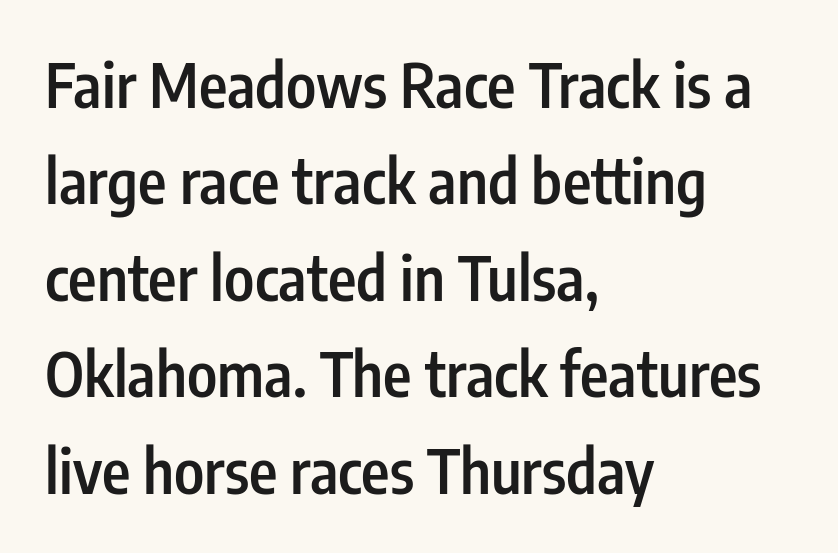
Q: Is the text bold? A: Semi-bold.
Q: Is the text italic (slanted)? A: No, it is upright.
Q: Is the typeface a serif or a sans-serif typeface? A: Sans-serif.
Q: Is the text underlined? A: No.
Q: How is the paragraph aligned? A: Left-aligned.
Q: Is the spacing between letters normal or unusually wide? A: Normal.
Q: Is the spacing between lines tight, normal or loose? A: Normal.
Q: Width (condensed, normal, or wide)? A: Condensed.
Q: Stroke contrast? A: Low.
Q: x-height? A: Medium.
Q: Monospaced? A: No.
